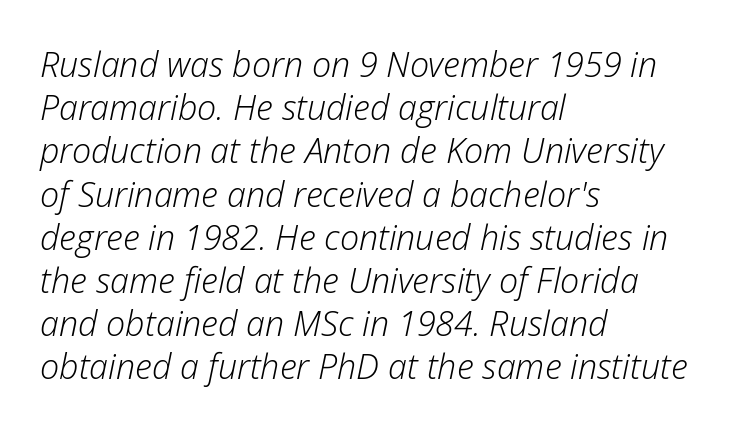
{"italic": "yes", "lean": "right", "slant_degrees": 12, "bold": "no", "weight": "light", "width": "normal", "stroke_contrast": "low", "x_height": "medium", "monospaced": "no", "underline": "no", "align": "left", "line_spacing": "normal", "line_spacing_ratio": 1.27, "letter_spacing": "normal", "letter_spacing_em": 0.0, "glyph_px": 34}
